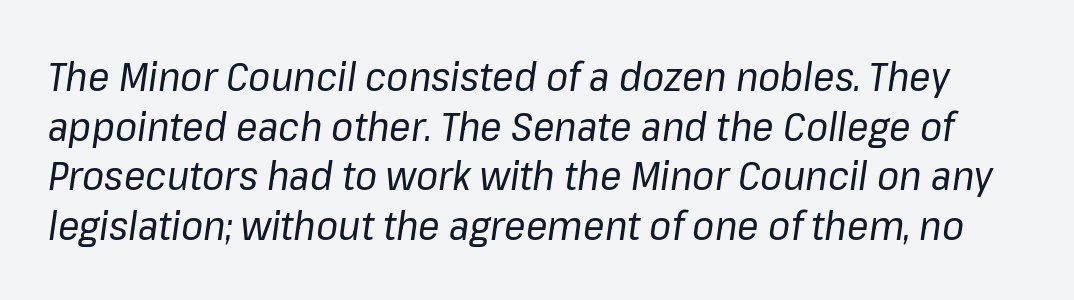
The image shows 40 px regular-weight type, italic (leaning right); set line spacing 1.24x, normal letter spacing, not underlined; low stroke contrast and a medium x-height.
